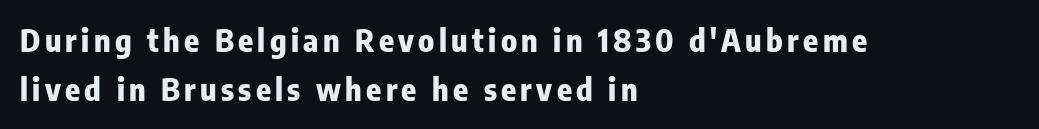
{"serif": "no", "italic": "no", "bold": "yes", "weight": "heavy", "width": "condensed", "stroke_contrast": "low", "x_height": "medium", "monospaced": "no", "underline": "no", "align": "left", "line_spacing": "normal", "line_spacing_ratio": 1.59, "glyph_px": 31}
